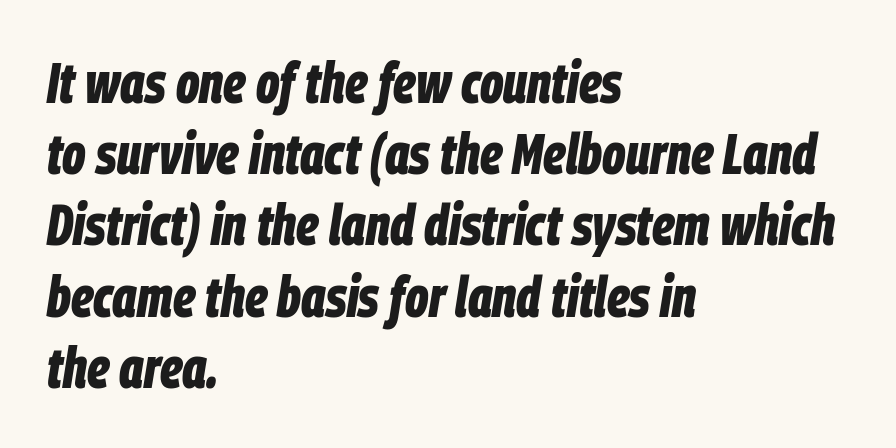
The image shows 57 px bold, condensed type, italic (leaning right); set left-aligned, normal line spacing (1.25x), normal letter spacing, not underlined; low stroke contrast and a large x-height.
